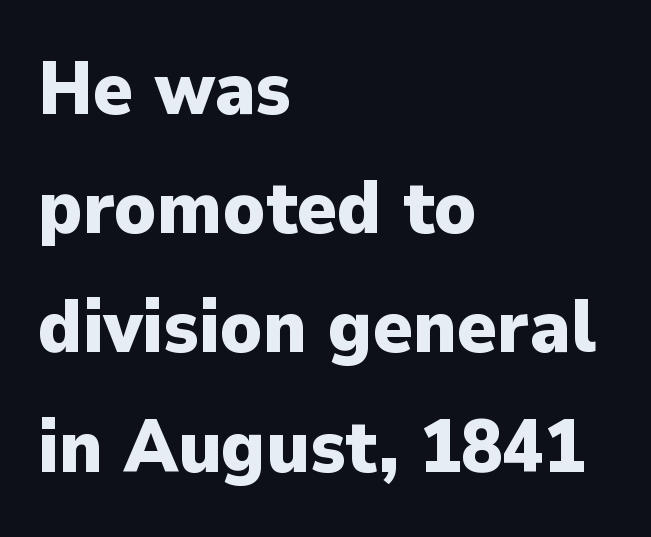
The image shows 75 px heavy sans-serif type, upright; set left-aligned, normal line spacing (1.59x), normal letter spacing, not underlined; low stroke contrast and a medium x-height.
